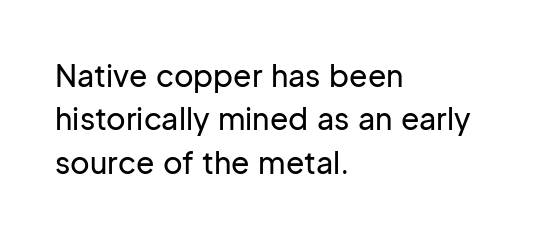
Q: Is the text italic (slanted)? A: No, it is upright.
Q: Is the typeface a serif or a sans-serif typeface? A: Sans-serif.
Q: Is the text underlined? A: No.
Q: How is the paragraph aligned? A: Left-aligned.
Q: Is the spacing between letters normal or unusually wide? A: Normal.
Q: Is the spacing between lines tight, normal or loose? A: Normal.
Q: Width (condensed, normal, or wide)? A: Normal.
Q: Stroke contrast? A: Low.
Q: x-height? A: Medium.
Q: Monospaced? A: No.
